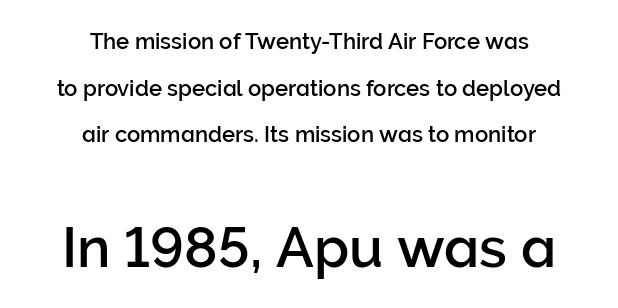
Q: Is the text italic (slanted)? A: No, it is upright.
Q: Is the typeface a serif or a sans-serif typeface? A: Sans-serif.
Q: Is the text underlined? A: No.
Q: How is the paragraph aligned? A: Centered.
Q: Is the spacing between letters normal or unusually wide? A: Normal.
Q: Is the spacing between lines tight, normal or loose? A: Loose.
Q: Which block of text is set in a larger size, the first (top) or the second (bottom)? A: The second (bottom) one.
Q: Width (condensed, normal, or wide)? A: Normal.
Q: Stroke contrast? A: Low.
Q: x-height? A: Medium.
Q: Monospaced? A: No.
